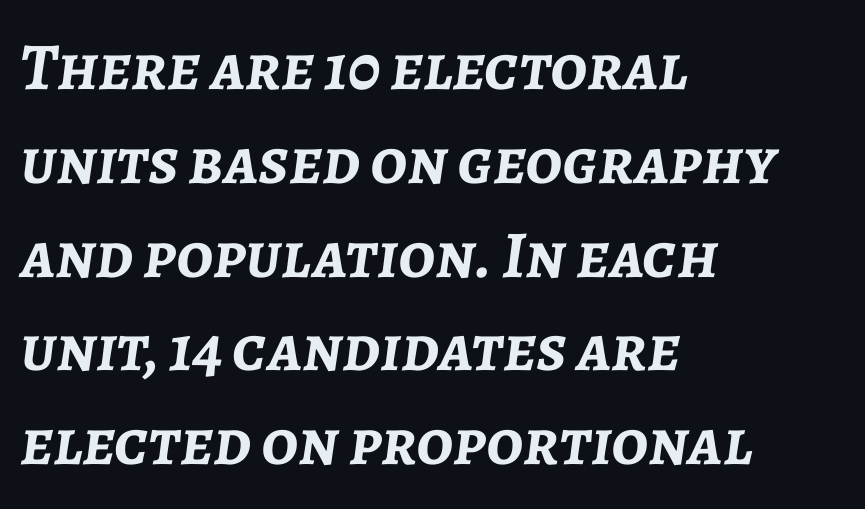
Q: Is the text bold? A: Yes.
Q: Is the text italic (slanted)? A: Yes, it leans right by about 7 degrees.
Q: Is the text underlined? A: No.
Q: How is the paragraph aligned? A: Left-aligned.
Q: Is the spacing between letters normal or unusually wide? A: Normal.
Q: Is the spacing between lines tight, normal or loose? A: Normal.
Q: Width (condensed, normal, or wide)? A: Normal.
Q: Stroke contrast? A: Low.
Q: x-height? A: Medium.
Q: Monospaced? A: No.
